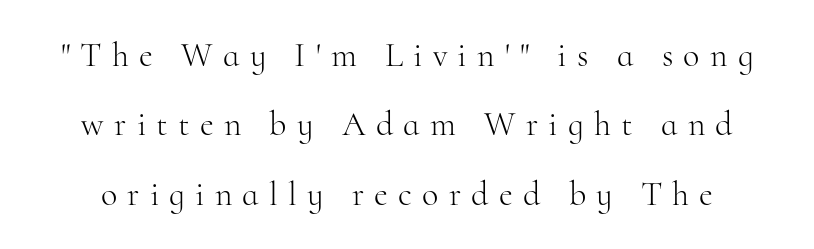
Q: Is the text bold? A: No.
Q: Is the text italic (slanted)? A: No, it is upright.
Q: Is the typeface a serif or a sans-serif typeface? A: Serif.
Q: Is the text underlined? A: No.
Q: Is the spacing between letters normal or unusually wide? A: Unusually wide.
Q: Is the spacing between lines tight, normal or loose? A: Loose.
Q: Width (condensed, normal, or wide)? A: Normal.
Q: Stroke contrast? A: High.
Q: x-height? A: Small.
Q: Monospaced? A: No.
